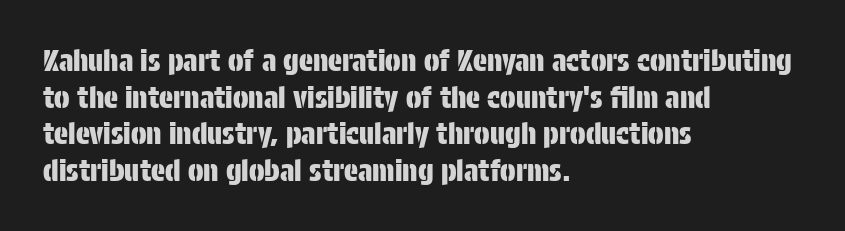
There is no visible air inserted between adjacent glyphs. What kind of face is this? One without serifs — a sans. One glance says typical: line gaps are just what's usual. Every row of glyphs begins at an identical x-position on the left. The lettering holds an erect, upright posture throughout.
